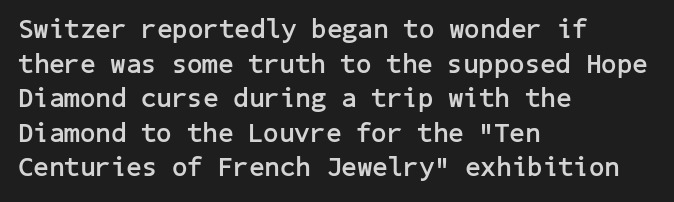
The image shows 27 px bold type, upright; set left-aligned, normal line spacing (1.28x), normal letter spacing, not underlined.
